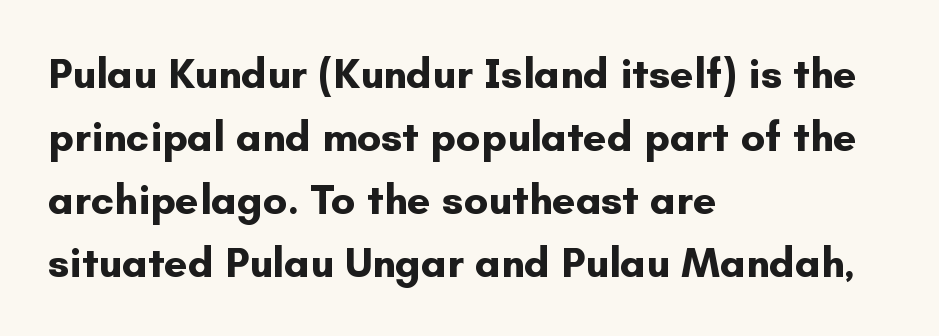
Q: Is the text bold? A: Yes.
Q: Is the text italic (slanted)? A: No, it is upright.
Q: Is the typeface a serif or a sans-serif typeface? A: Sans-serif.
Q: Is the text underlined? A: No.
Q: How is the paragraph aligned? A: Left-aligned.
Q: Is the spacing between letters normal or unusually wide? A: Normal.
Q: Is the spacing between lines tight, normal or loose? A: Normal.
Q: Width (condensed, normal, or wide)? A: Normal.
Q: Stroke contrast? A: Low.
Q: x-height? A: Small.
Q: Monospaced? A: No.
